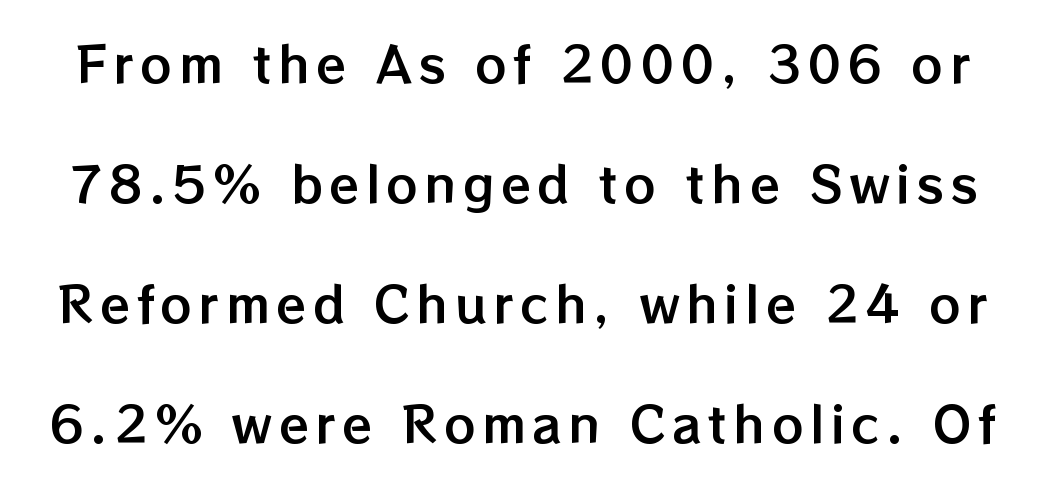
Looks like regular typesetting: each glyph gets only the width it needs. The glyphs are unaccompanied by any horizontal stroke below them. Interline gaps are noticeably wide in this sample. Characters remain perfectly vertical along every line.
